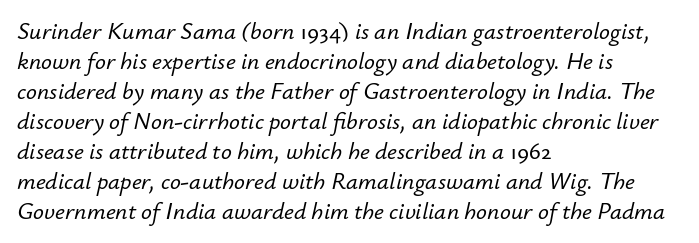
Q: Is the text italic (slanted)? A: Yes, it leans right by about 12 degrees.
Q: Is the text underlined? A: No.
Q: How is the paragraph aligned? A: Left-aligned.
Q: Is the spacing between letters normal or unusually wide? A: Normal.
Q: Is the spacing between lines tight, normal or loose? A: Normal.
